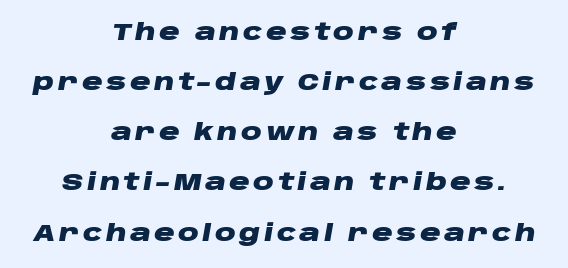
The image shows 23 px bold type, italic (leaning right); set centered, loose line spacing (2.18x), not underlined.
